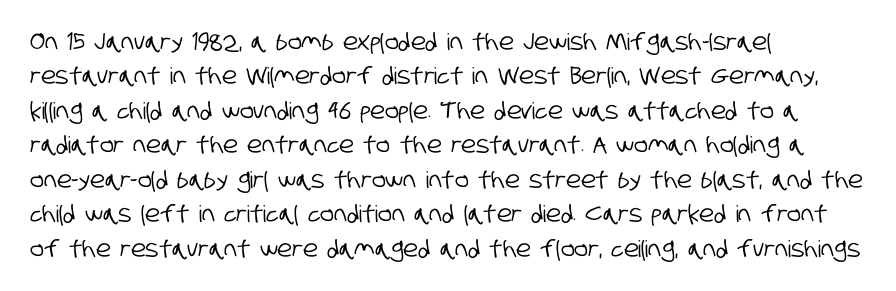
Q: Is the text underlined? A: No.
Q: How is the paragraph aligned? A: Left-aligned.
Q: Is the spacing between letters normal or unusually wide? A: Normal.
Q: Is the spacing between lines tight, normal or loose? A: Normal.
